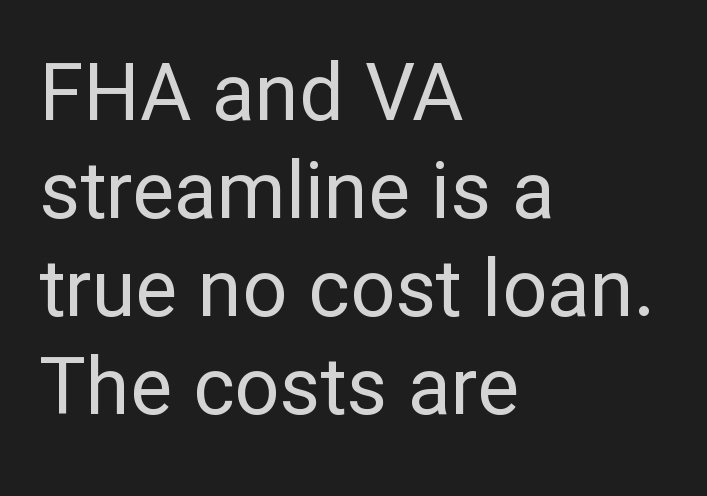
Q: Is the text bold? A: No.
Q: Is the text italic (slanted)? A: No, it is upright.
Q: Is the typeface a serif or a sans-serif typeface? A: Sans-serif.
Q: Is the text underlined? A: No.
Q: How is the paragraph aligned? A: Left-aligned.
Q: Is the spacing between letters normal or unusually wide? A: Normal.
Q: Width (condensed, normal, or wide)? A: Normal.
Q: Stroke contrast? A: Low.
Q: x-height? A: Medium.
Q: Monospaced? A: No.
